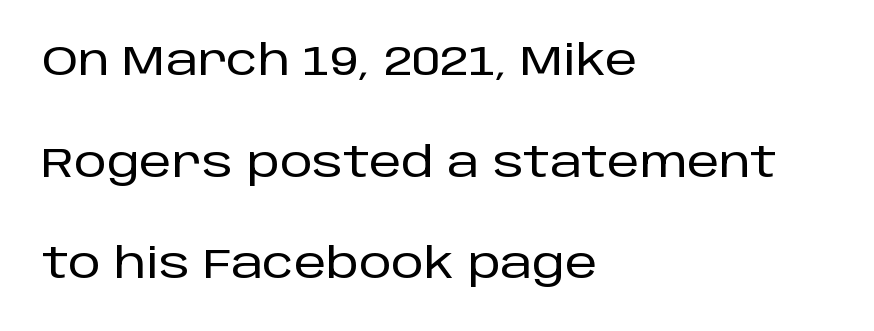
{"serif": "no", "italic": "no", "width": "normal", "stroke_contrast": "low", "x_height": "large", "monospaced": "no", "underline": "no", "align": "left", "line_spacing": "loose", "line_spacing_ratio": 2.48, "letter_spacing": "normal", "letter_spacing_em": 0.0, "glyph_px": 41}
